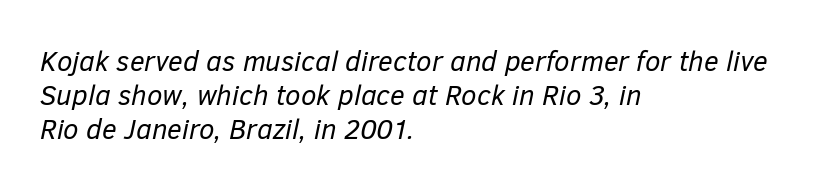
The image shows 28 px regular-weight type, italic (leaning right); set left-aligned, line spacing 1.22x, normal letter spacing, not underlined; low stroke contrast and a medium x-height.
